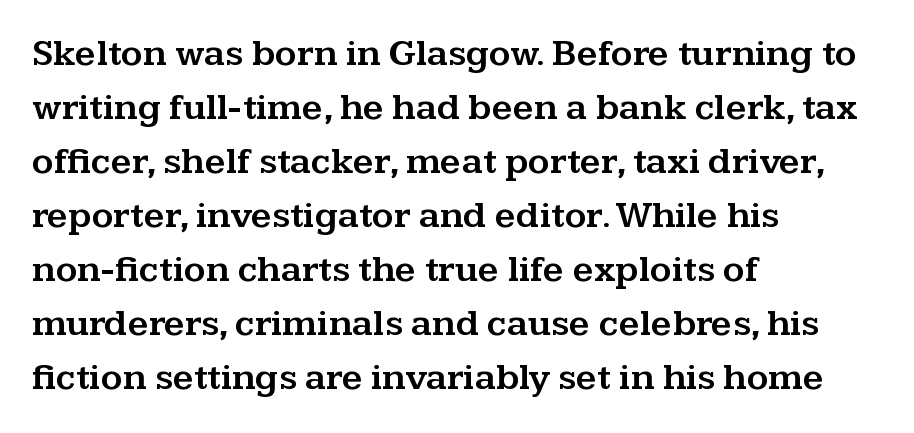
Q: Is the text italic (slanted)? A: No, it is upright.
Q: Is the typeface a serif or a sans-serif typeface? A: Serif.
Q: Is the text underlined? A: No.
Q: How is the paragraph aligned? A: Left-aligned.
Q: Is the spacing between letters normal or unusually wide? A: Normal.
Q: Is the spacing between lines tight, normal or loose? A: Normal.
Q: Width (condensed, normal, or wide)? A: Wide.
Q: Stroke contrast? A: Medium.
Q: x-height? A: Medium.
Q: Monospaced? A: No.
